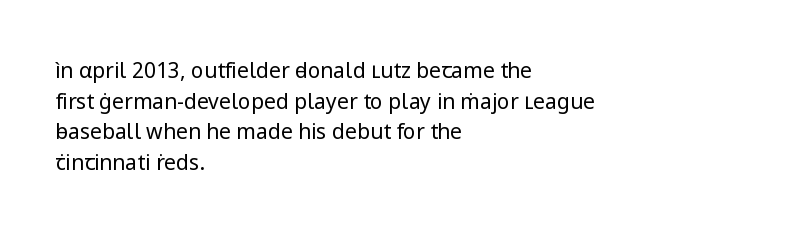
The strip under each line holds only bare page. The lines in this sample share a left origin and differ only in where they stop. The block of text has a typical density, with ordinary space between rows. A typesetter would call this zero additional tracking. Each stroke keeps to a modest, everyday thickness or less. Style check: upright.
